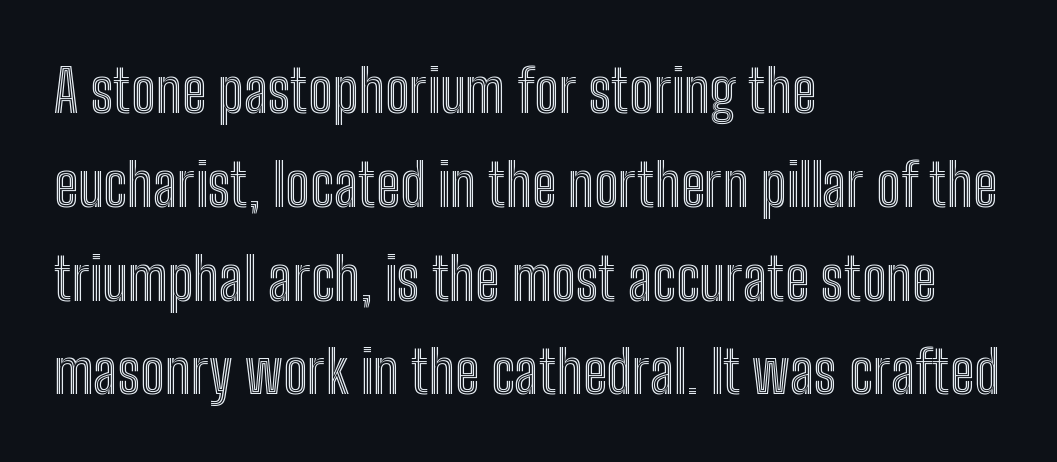
Glance below the letters and you will spot only blank space. Note the varied advance widths — an 'i' is clearly narrower than an 'm'. One-word summary of the alignment: left. The horizontal fit of the characters is conventional and even. When letters stand straight like this, we call the style roman or upright. The space between consecutive lines is moderate.
